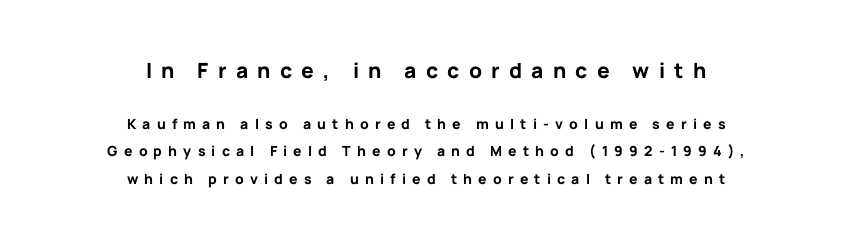
The image shows 21 px bold type, upright; set centered, loose line spacing (1.99x), unusually wide letter spacing (+0.44 em), not underlined; the first (top) block is 1.5x larger.
